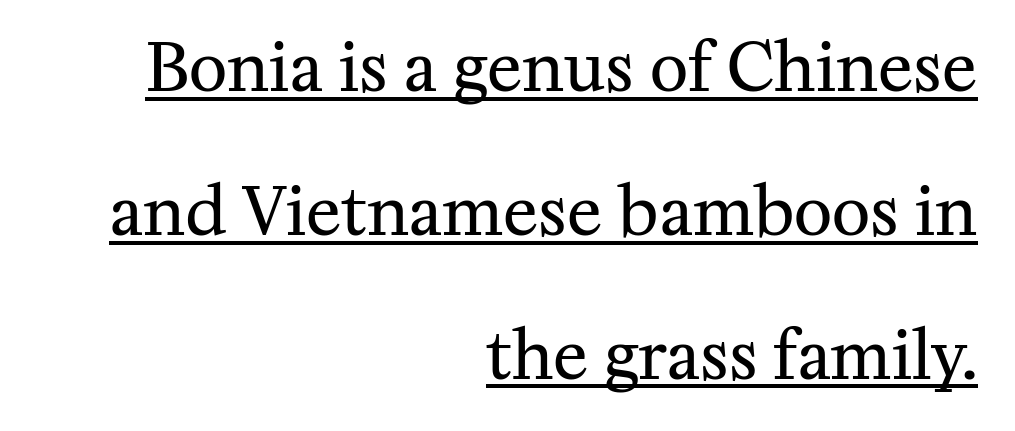
The string is rendered with underlining switched on. The rendering shows small feet on the letterforms — a serif design. There is no visible air inserted between adjacent glyphs. The passage shown is typed in a proportional face where columns would drift. One glance says open: line gaps are wider than usual.
